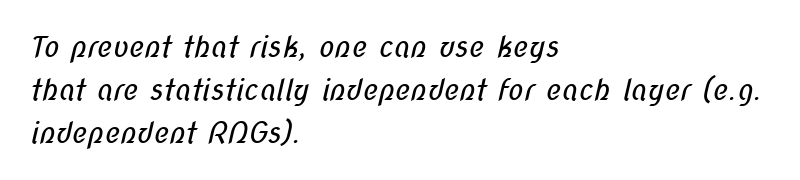
The image shows 29 px regular-weight, condensed sans-serif type; set left-aligned, normal line spacing (1.48x), normal letter spacing, not underlined; low stroke contrast and a medium x-height.
